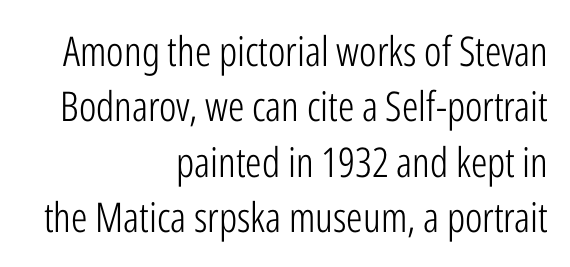
The image shows 41 px light, condensed sans-serif type, upright; set right-aligned, normal line spacing (1.35x), normal letter spacing, not underlined; low stroke contrast and a medium x-height.
